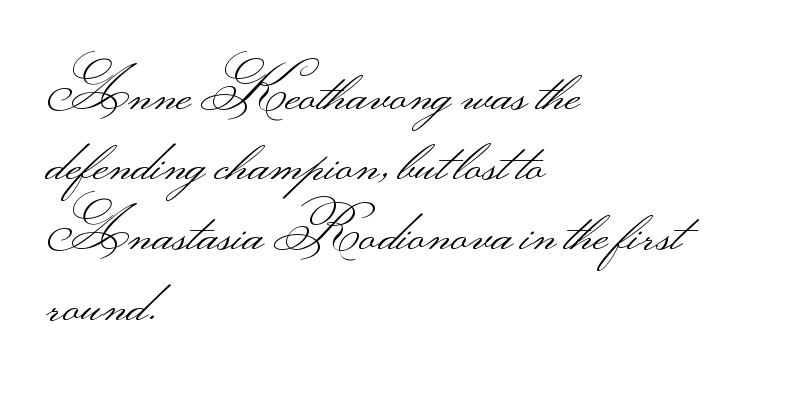
Weight class: somewhere from thin through regular. Horizontal alignment here is leftward, the default for most running prose. Do the characters align in a grid? No, the font is proportional. Tracking value appears to be zero — textbook default spacing. Descenders hang freely into open space.
